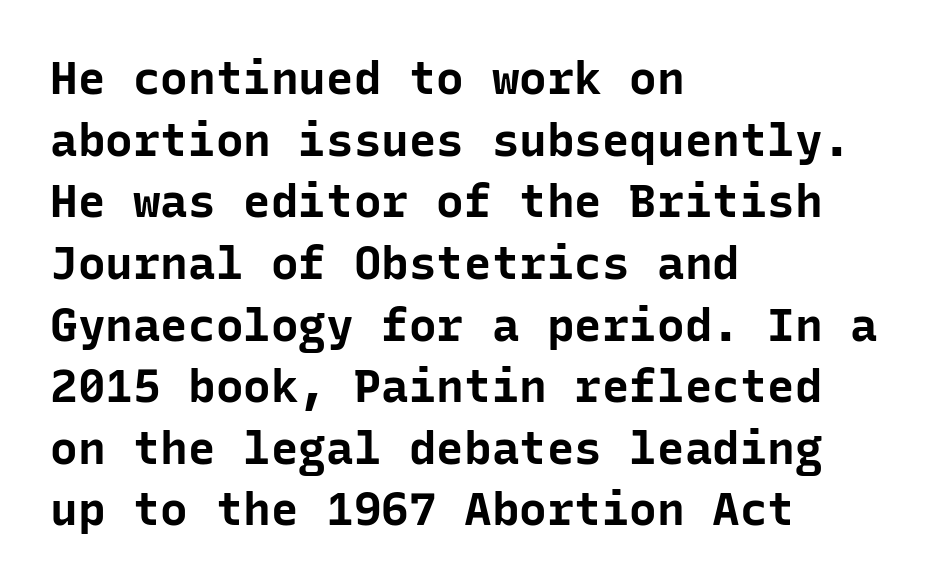
The image shows 46 px bold sans-serif type, upright, monospaced; set left-aligned, normal line spacing (1.34x), normal letter spacing, not underlined; low stroke contrast and a medium x-height.
